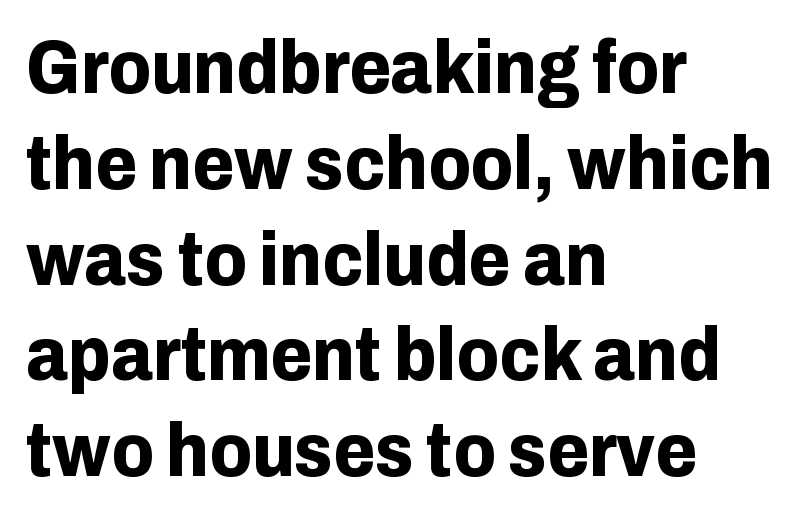
{"serif": "no", "italic": "no", "bold": "yes", "weight": "bold", "width": "normal", "stroke_contrast": "low", "x_height": "medium", "monospaced": "no", "underline": "no", "align": "left", "line_spacing": "normal", "line_spacing_ratio": 1.26, "letter_spacing": "normal", "letter_spacing_em": 0.0, "glyph_px": 76}
